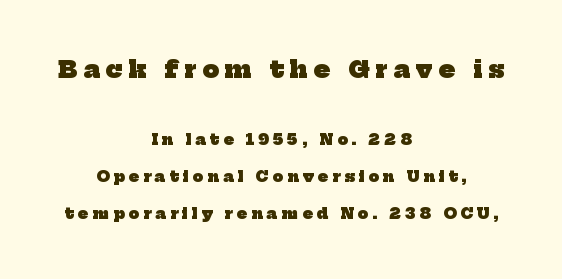
The image shows 23 px bold type; set centered, loose line spacing (2.47x), unusually wide letter spacing (+0.27 em), not underlined; the first (top) block is 1.53x larger.
